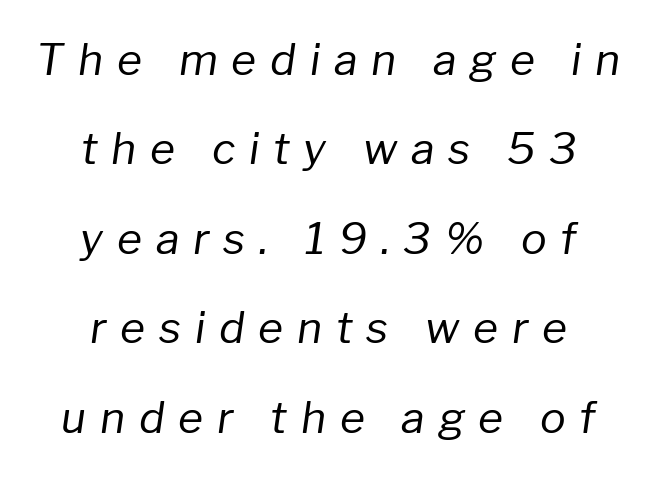
Q: Is the text bold? A: No.
Q: Is the text italic (slanted)? A: Yes, it leans right by about 8 degrees.
Q: Is the text underlined? A: No.
Q: How is the paragraph aligned? A: Centered.
Q: Is the spacing between letters normal or unusually wide? A: Unusually wide.
Q: Is the spacing between lines tight, normal or loose? A: Loose.
Q: Width (condensed, normal, or wide)? A: Normal.
Q: Stroke contrast? A: Low.
Q: x-height? A: Medium.
Q: Monospaced? A: No.
